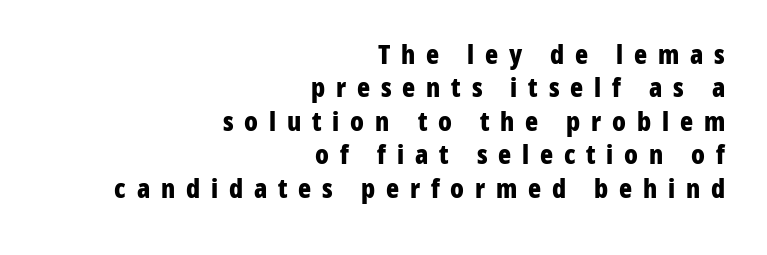
{"italic": "no", "bold": "yes", "underline": "no", "align": "right", "line_spacing_ratio": 1.24, "letter_spacing": "wide", "letter_spacing_em": 0.4, "glyph_px": 27}
